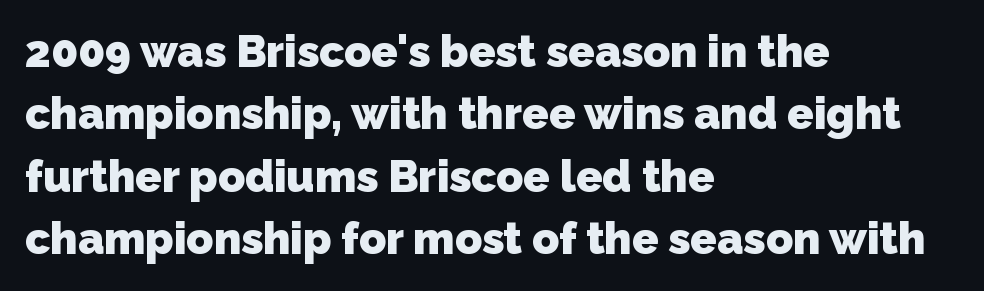
Unlike a traditional serif, this face leaves its strokes unadorned. These lines carry a lot of weight — the face is fully bold. This block has exactly the height ordinary leading produces. This rendering leaves character spacing at its baseline value. The typesetter chose a ragged-right arrangement here.
